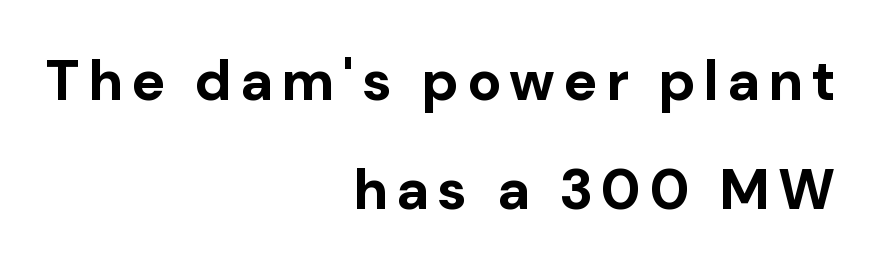
Q: Is the text bold? A: Yes.
Q: Is the text italic (slanted)? A: No, it is upright.
Q: Is the typeface a serif or a sans-serif typeface? A: Sans-serif.
Q: Is the text underlined? A: No.
Q: How is the paragraph aligned? A: Right-aligned.
Q: Is the spacing between lines tight, normal or loose? A: Loose.
Q: Width (condensed, normal, or wide)? A: Normal.
Q: Stroke contrast? A: Low.
Q: x-height? A: Medium.
Q: Monospaced? A: No.
